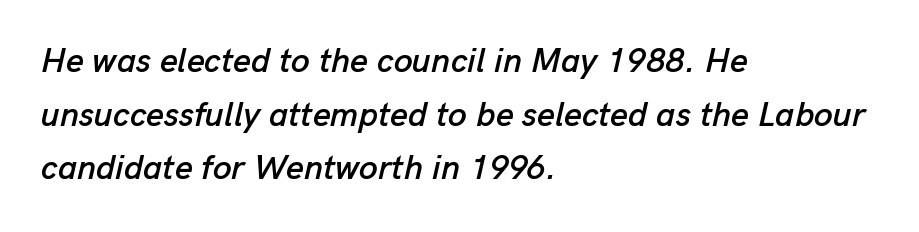
The lettering tilts uniformly, giving the passage an italic look. The rendering uses natural spacing where letterforms have individual widths. Default kerning and tracking; the words read as compact shapes. The specimen omits any rule beneath the text block's lines. Normally led — the rows are evenly, conventionally spaced.
